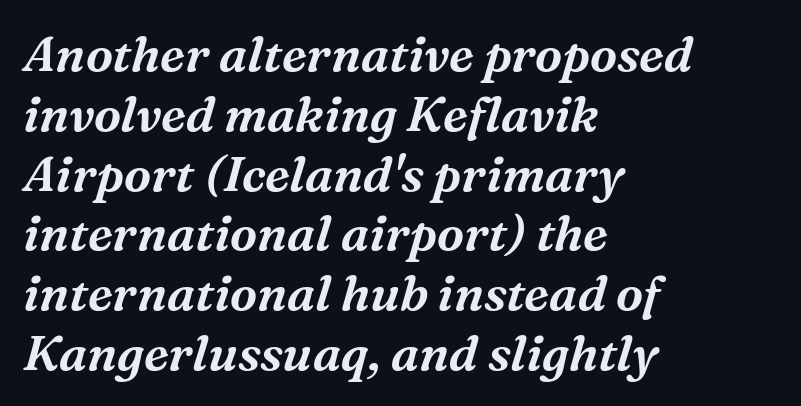
The image shows 49 px serif type, italic (leaning right); set left-aligned, line spacing 1.22x, normal letter spacing, not underlined; medium stroke contrast and a medium x-height.
